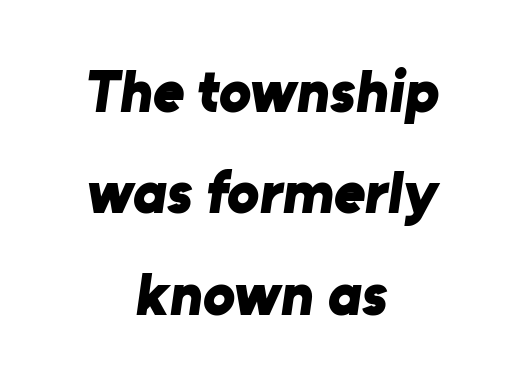
Rows of type keep a routine distance in the vertical direction. The letters are bold, with thick, heavy strokes. The line texture is even and compact thanks to regular tracking. Centered paragraph, ragged on both sides. Nobody drew a line under any word here.
